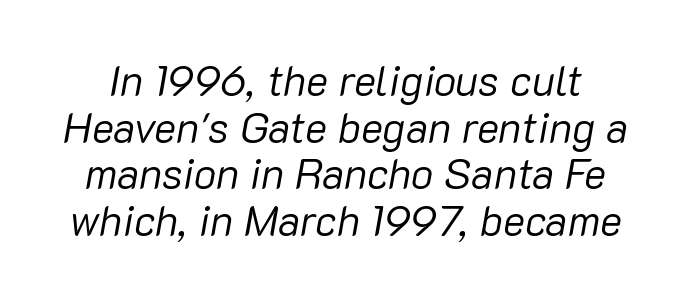
Q: Is the text bold? A: No.
Q: Is the text italic (slanted)? A: Yes, it leans right by about 10 degrees.
Q: Is the text underlined? A: No.
Q: Is the spacing between letters normal or unusually wide? A: Normal.
Q: Is the spacing between lines tight, normal or loose? A: Tight.
Q: Width (condensed, normal, or wide)? A: Normal.
Q: Stroke contrast? A: Low.
Q: x-height? A: Medium.
Q: Monospaced? A: No.
